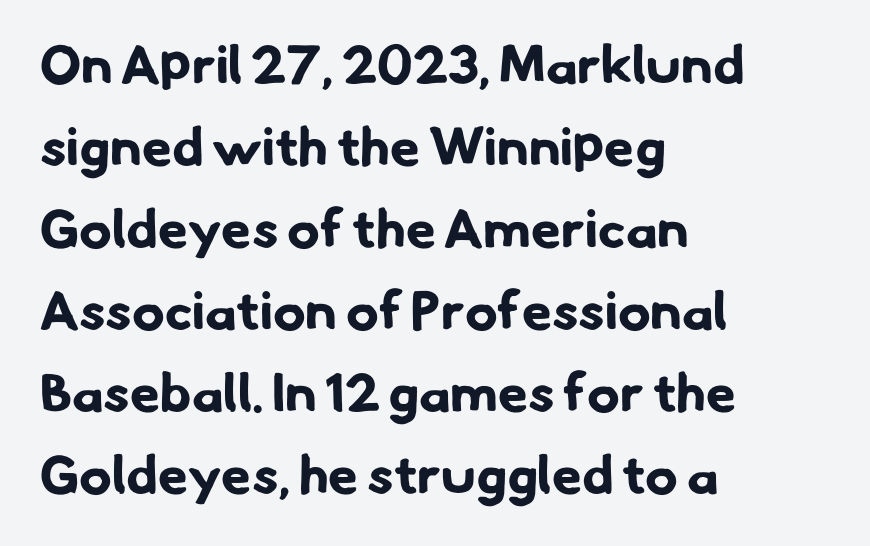
Q: Is the text bold? A: Yes.
Q: Is the typeface a serif or a sans-serif typeface? A: Sans-serif.
Q: Is the text underlined? A: No.
Q: How is the paragraph aligned? A: Left-aligned.
Q: Is the spacing between letters normal or unusually wide? A: Normal.
Q: Is the spacing between lines tight, normal or loose? A: Normal.
Q: Width (condensed, normal, or wide)? A: Normal.
Q: Stroke contrast? A: Low.
Q: x-height? A: Small.
Q: Monospaced? A: No.
